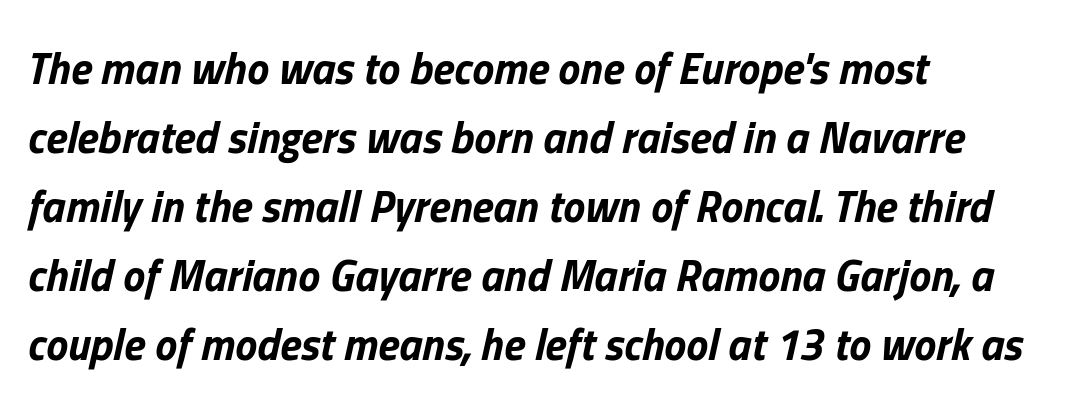
{"italic": "yes", "lean": "right", "slant_degrees": 13, "bold": "yes", "weight": "bold", "width": "normal", "stroke_contrast": "low", "x_height": "medium", "monospaced": "no", "underline": "no", "align": "left", "line_spacing": "normal", "line_spacing_ratio": 1.57, "letter_spacing": "normal", "letter_spacing_em": 0.0, "glyph_px": 44}
